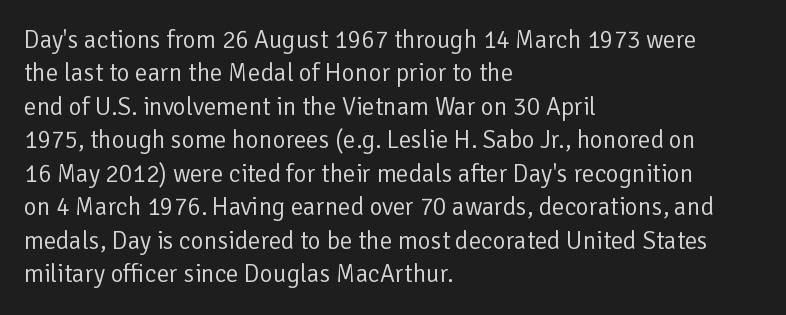
{"italic": "no", "bold": "no", "underline": "no", "align": "left", "line_spacing": "normal", "line_spacing_ratio": 1.34, "letter_spacing": "normal", "letter_spacing_em": 0.0, "glyph_px": 25}
